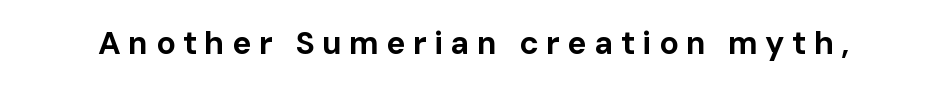
The image shows 32 px bold sans-serif type, upright; set unusually wide letter spacing (+0.23 em), not underlined; low stroke contrast and a medium x-height.
